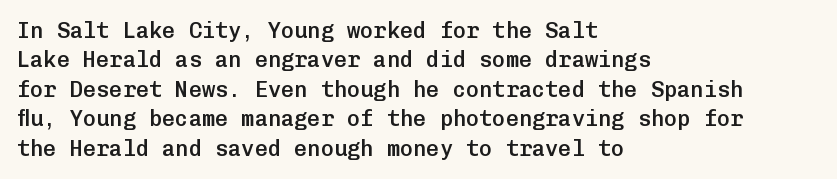
Q: Is the text bold? A: Semi-bold.
Q: Is the text italic (slanted)? A: No, it is upright.
Q: Is the text underlined? A: No.
Q: How is the paragraph aligned? A: Left-aligned.
Q: Is the spacing between letters normal or unusually wide? A: Normal.
Q: Is the spacing between lines tight, normal or loose? A: Normal.
